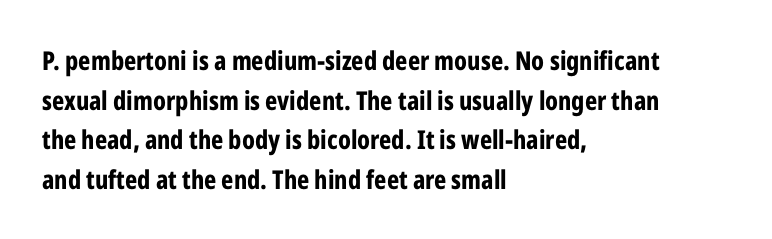
Q: Is the text bold? A: Yes.
Q: Is the text italic (slanted)? A: No, it is upright.
Q: Is the text underlined? A: No.
Q: How is the paragraph aligned? A: Left-aligned.
Q: Is the spacing between letters normal or unusually wide? A: Normal.
Q: Is the spacing between lines tight, normal or loose? A: Normal.
